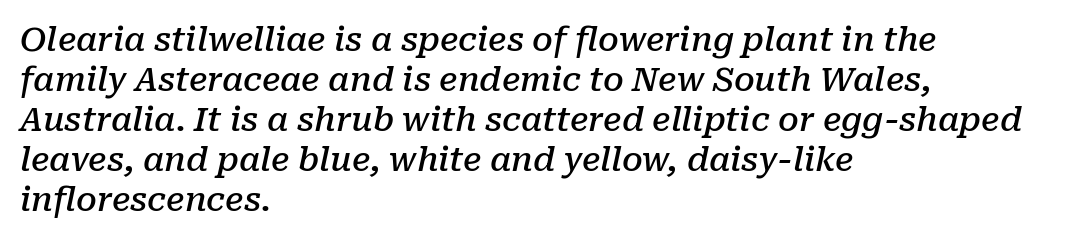
Q: Is the text bold? A: Semi-bold.
Q: Is the text italic (slanted)? A: Yes, it leans right by about 10 degrees.
Q: Is the typeface a serif or a sans-serif typeface? A: Serif.
Q: Is the text underlined? A: No.
Q: How is the paragraph aligned? A: Left-aligned.
Q: Is the spacing between letters normal or unusually wide? A: Normal.
Q: Width (condensed, normal, or wide)? A: Normal.
Q: Stroke contrast? A: Low.
Q: x-height? A: Medium.
Q: Monospaced? A: No.
